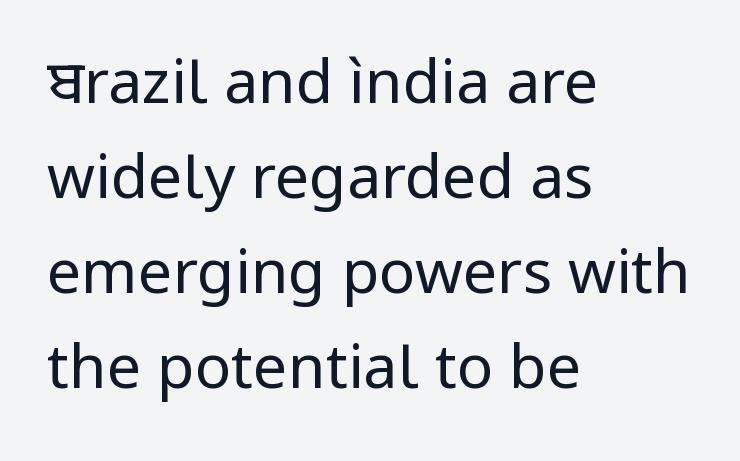
The image shows 61 px regular-weight sans-serif type, upright; set left-aligned, normal line spacing (1.56x), normal letter spacing, not underlined; low stroke contrast and a medium x-height.
